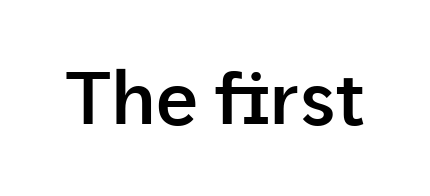
{"serif": "no", "italic": "no", "bold": "semi", "weight": "semibold", "width": "normal", "stroke_contrast": "low", "x_height": "medium", "monospaced": "no", "underline": "no", "letter_spacing": "normal", "letter_spacing_em": 0.0, "glyph_px": 74}
